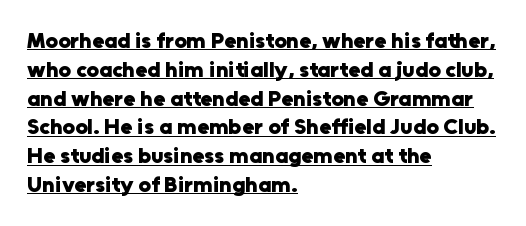
The sample's only ornament is a line tracing under the words. Does extra space separate the letters? No, they use regular spacing. Typesetter's note: full bold, strokes at maximum text heaviness. Alignment: flush left. Whoever set this chose a conventional vertical rhythm.
